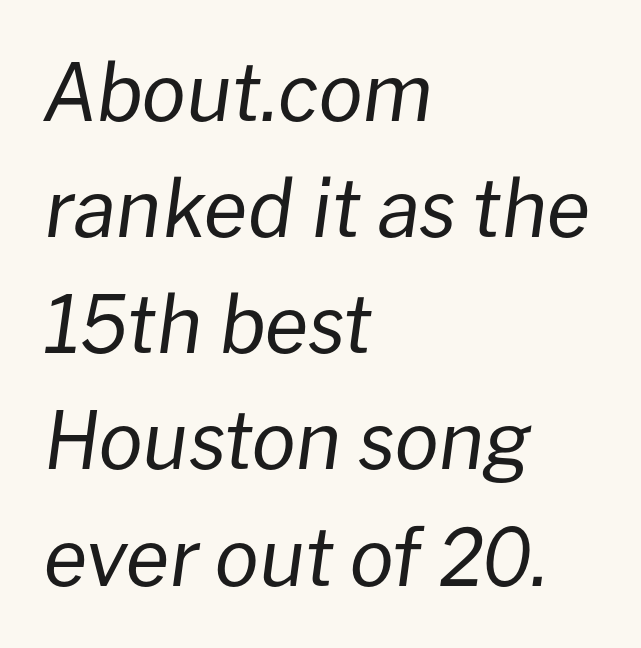
The image shows 79 px regular-weight type, italic (leaning right); set left-aligned, normal line spacing (1.47x), normal letter spacing, not underlined; low stroke contrast and a medium x-height.
